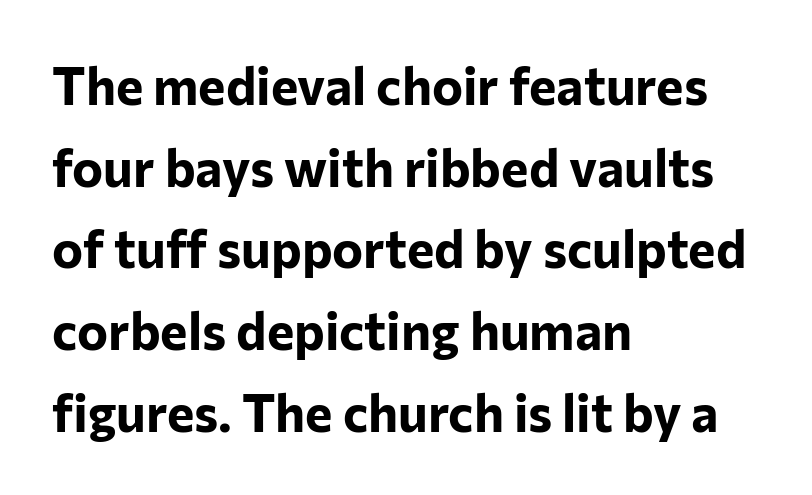
The image shows 52 px bold sans-serif type, upright; set left-aligned, normal line spacing (1.57x), normal letter spacing, not underlined; low stroke contrast and a medium x-height.
